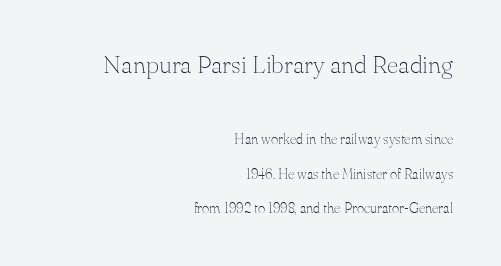
Q: Is the text bold? A: No.
Q: Is the text italic (slanted)? A: No, it is upright.
Q: Is the text underlined? A: No.
Q: How is the paragraph aligned? A: Right-aligned.
Q: Is the spacing between letters normal or unusually wide? A: Normal.
Q: Is the spacing between lines tight, normal or loose? A: Loose.
Q: Which block of text is set in a larger size, the first (top) or the second (bottom)? A: The first (top) one.
